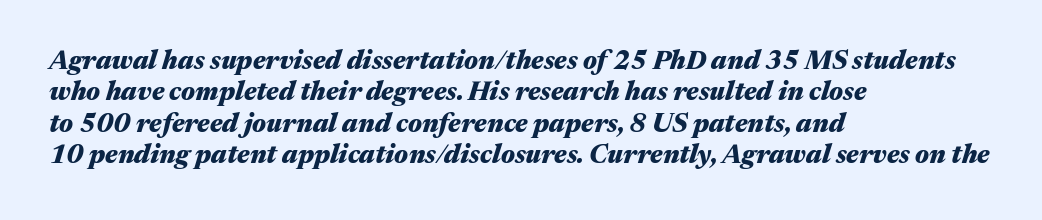
The image shows 26 px bold type, italic (leaning right); set left-aligned, line spacing 1.21x, normal letter spacing, not underlined.
